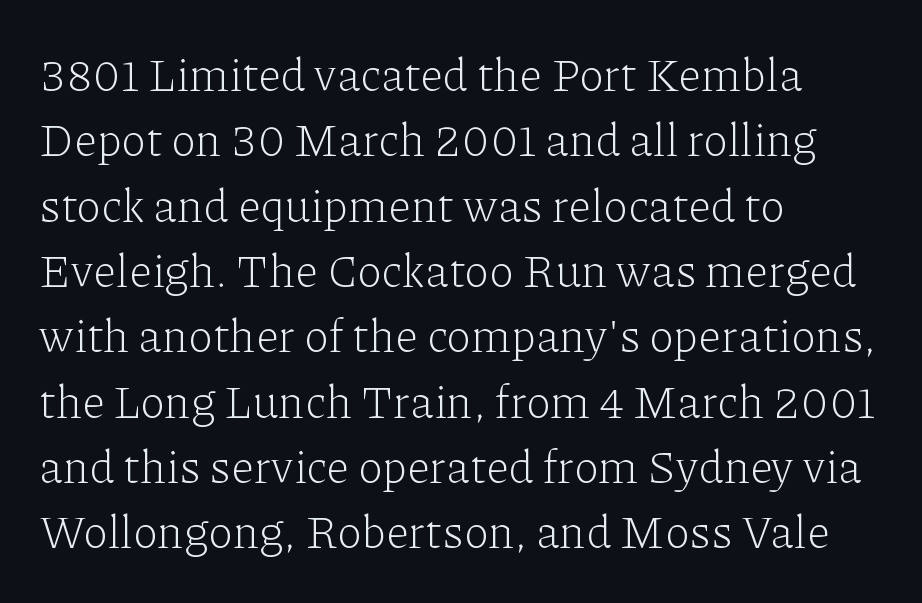
Q: Is the text bold? A: No.
Q: Is the text italic (slanted)? A: No, it is upright.
Q: Is the typeface a serif or a sans-serif typeface? A: Serif.
Q: Is the text underlined? A: No.
Q: How is the paragraph aligned? A: Left-aligned.
Q: Is the spacing between letters normal or unusually wide? A: Normal.
Q: Is the spacing between lines tight, normal or loose? A: Normal.
Q: Width (condensed, normal, or wide)? A: Normal.
Q: Stroke contrast? A: Low.
Q: x-height? A: Medium.
Q: Monospaced? A: No.
